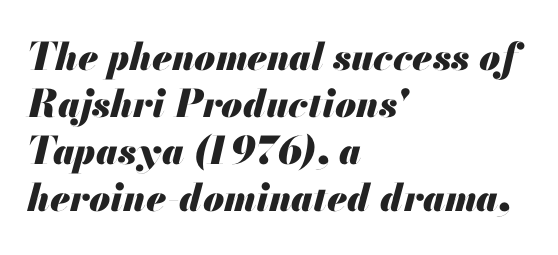
Q: Is the text bold? A: Yes.
Q: Is the text italic (slanted)? A: Yes, it leans right by about 13 degrees.
Q: Is the text underlined? A: No.
Q: How is the paragraph aligned? A: Left-aligned.
Q: Is the spacing between letters normal or unusually wide? A: Normal.
Q: Width (condensed, normal, or wide)? A: Normal.
Q: Stroke contrast? A: Medium.
Q: x-height? A: Small.
Q: Monospaced? A: No.
